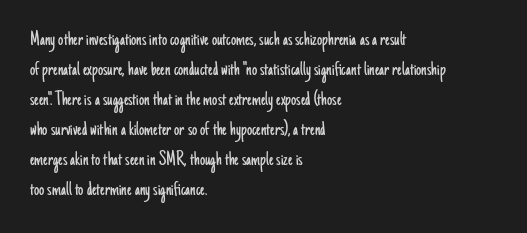
Compared with typical body copy, the letter spacing here is the same. The text block is weighted toward the left margin, trailing off unevenly rightward. The foot of each line stays bare and open. Evenly set lines give the paragraph a standard silhouette. Stroke thickness stays within the range of a standard reading face or lighter.
